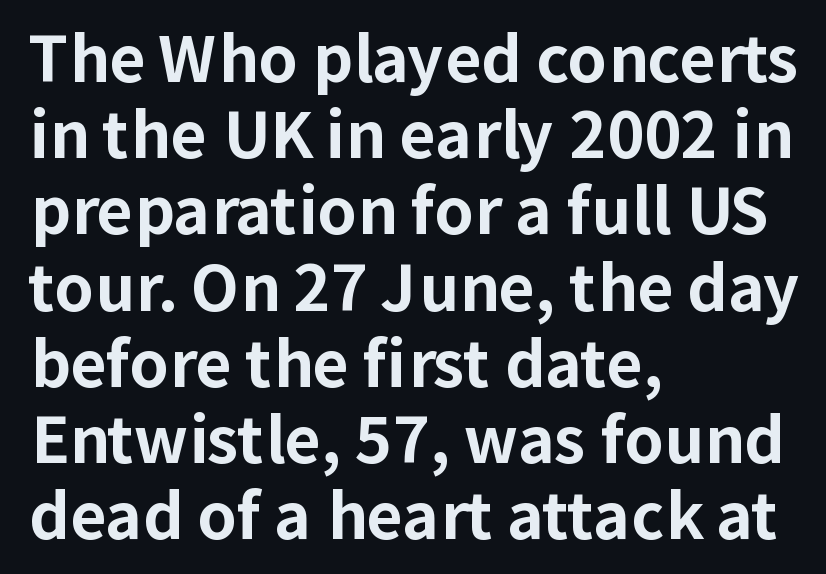
{"serif": "no", "italic": "no", "bold": "yes", "weight": "bold", "width": "normal", "stroke_contrast": "low", "x_height": "medium", "monospaced": "no", "underline": "no", "align": "left", "line_spacing_ratio": 1.21, "letter_spacing": "normal", "letter_spacing_em": 0.0, "glyph_px": 63}
